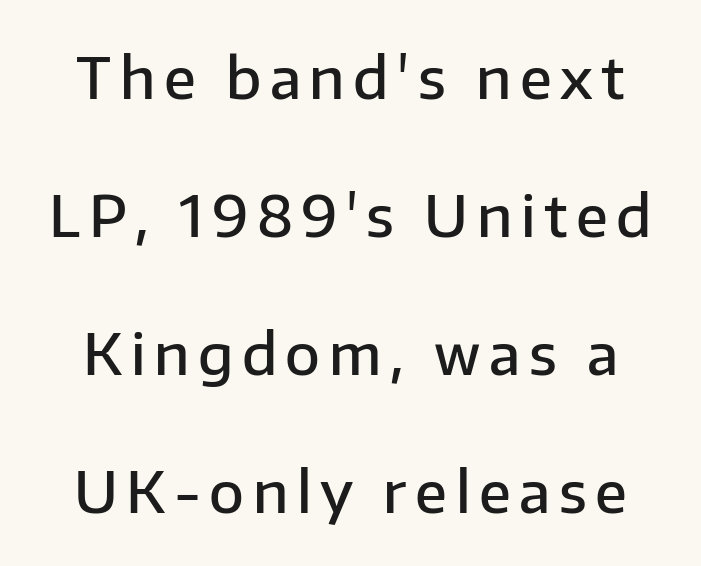
The image shows 57 px semibold sans-serif type, upright; set loose line spacing (2.42x), not underlined; low stroke contrast and a medium x-height.
